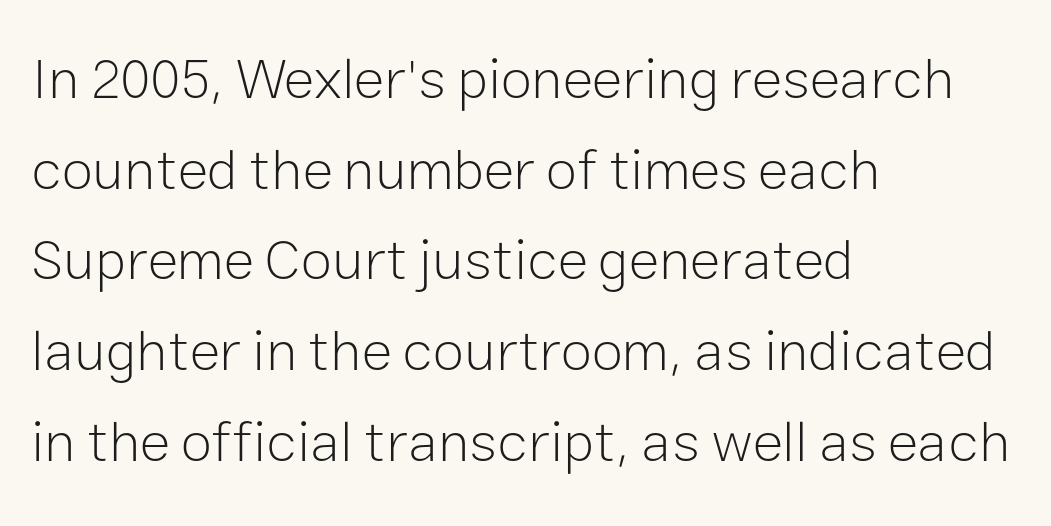
Q: Is the text bold? A: No.
Q: Is the text italic (slanted)? A: No, it is upright.
Q: Is the typeface a serif or a sans-serif typeface? A: Sans-serif.
Q: Is the text underlined? A: No.
Q: How is the paragraph aligned? A: Left-aligned.
Q: Is the spacing between letters normal or unusually wide? A: Normal.
Q: Is the spacing between lines tight, normal or loose? A: Normal.
Q: Width (condensed, normal, or wide)? A: Normal.
Q: Stroke contrast? A: Low.
Q: x-height? A: Medium.
Q: Monospaced? A: No.
